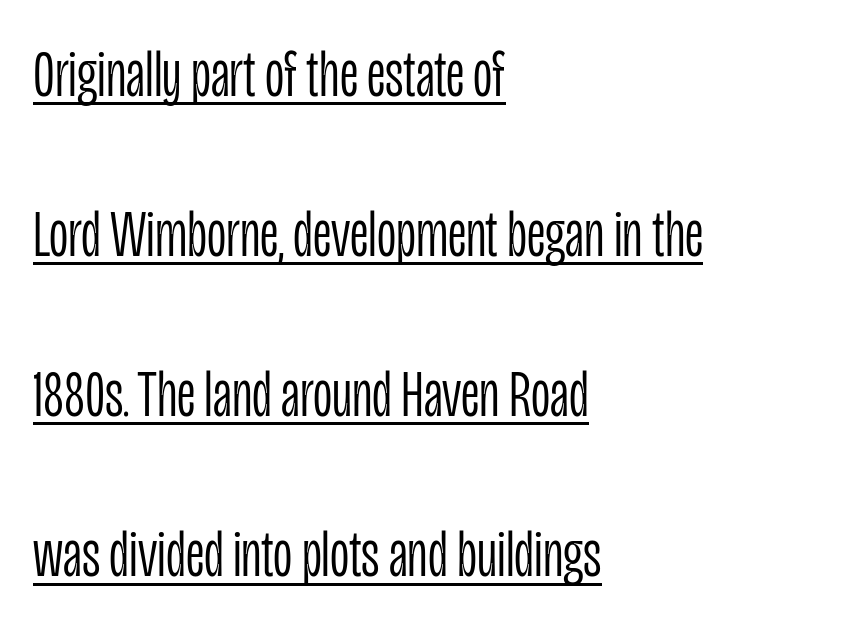
The image shows 67 px light, condensed sans-serif type, upright; set left-aligned, loose line spacing (2.39x), normal letter spacing, underlined; low stroke contrast and a large x-height.
